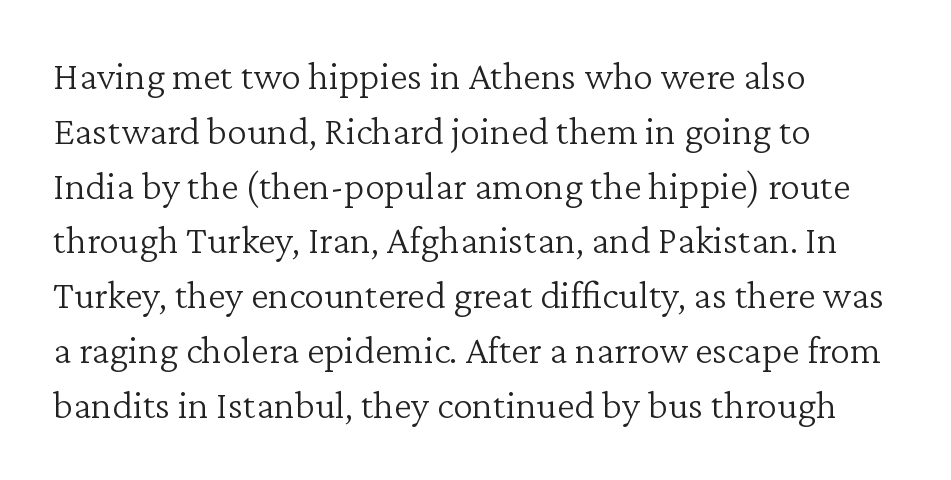
Q: Is the text bold? A: No.
Q: Is the text italic (slanted)? A: No, it is upright.
Q: Is the typeface a serif or a sans-serif typeface? A: Serif.
Q: Is the text underlined? A: No.
Q: How is the paragraph aligned? A: Left-aligned.
Q: Is the spacing between letters normal or unusually wide? A: Normal.
Q: Is the spacing between lines tight, normal or loose? A: Normal.
Q: Width (condensed, normal, or wide)? A: Normal.
Q: Stroke contrast? A: Low.
Q: x-height? A: Medium.
Q: Monospaced? A: No.
